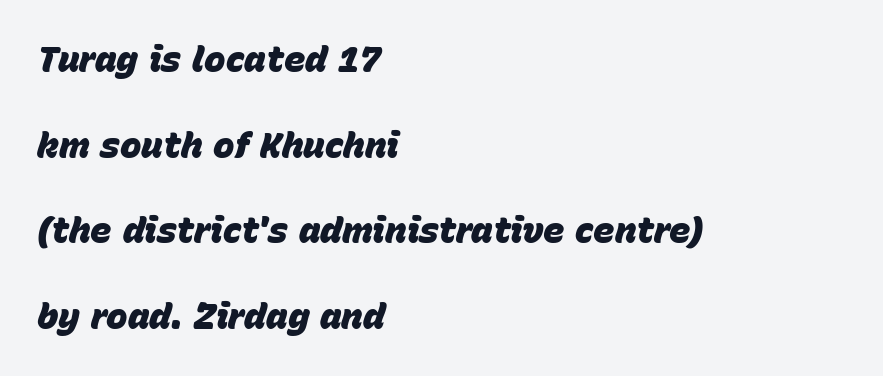
{"italic": "yes", "lean": "right", "slant_degrees": 15, "bold": "yes", "weight": "heavy", "width": "normal", "stroke_contrast": "low", "x_height": "large", "monospaced": "no", "underline": "no", "align": "left", "line_spacing": "loose", "line_spacing_ratio": 2.38, "letter_spacing": "normal", "letter_spacing_em": 0.0, "glyph_px": 36}
